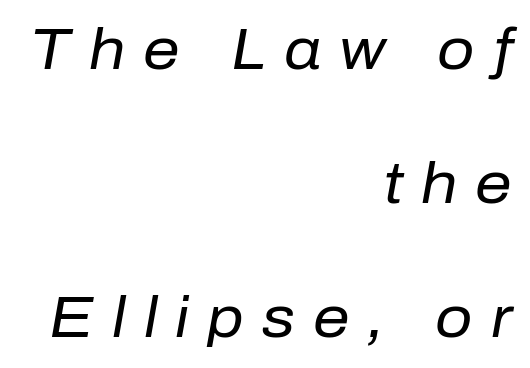
Q: Is the text bold? A: No.
Q: Is the text italic (slanted)? A: Yes, it leans right by about 10 degrees.
Q: Is the text underlined? A: No.
Q: How is the paragraph aligned? A: Right-aligned.
Q: Is the spacing between letters normal or unusually wide? A: Unusually wide.
Q: Is the spacing between lines tight, normal or loose? A: Loose.
Q: Width (condensed, normal, or wide)? A: Normal.
Q: Stroke contrast? A: Low.
Q: x-height? A: Medium.
Q: Monospaced? A: No.
